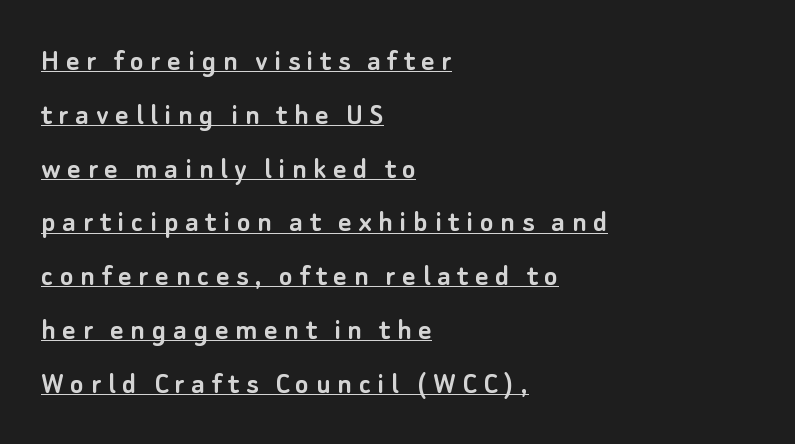
Q: Is the text italic (slanted)? A: No, it is upright.
Q: Is the typeface a serif or a sans-serif typeface? A: Sans-serif.
Q: Is the text underlined? A: Yes.
Q: How is the paragraph aligned? A: Left-aligned.
Q: Is the spacing between letters normal or unusually wide? A: Unusually wide.
Q: Is the spacing between lines tight, normal or loose? A: Normal.
Q: Width (condensed, normal, or wide)? A: Normal.
Q: Stroke contrast? A: Low.
Q: x-height? A: Small.
Q: Monospaced? A: No.
